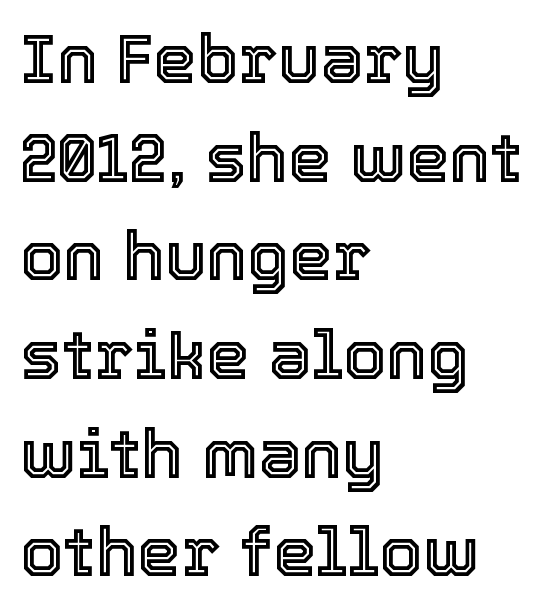
Q: Is the text italic (slanted)? A: No, it is upright.
Q: Is the text underlined? A: No.
Q: How is the paragraph aligned? A: Left-aligned.
Q: Is the spacing between letters normal or unusually wide? A: Normal.
Q: Is the spacing between lines tight, normal or loose? A: Normal.
Q: Width (condensed, normal, or wide)? A: Normal.
Q: x-height? A: Medium.
Q: Monospaced? A: No.
